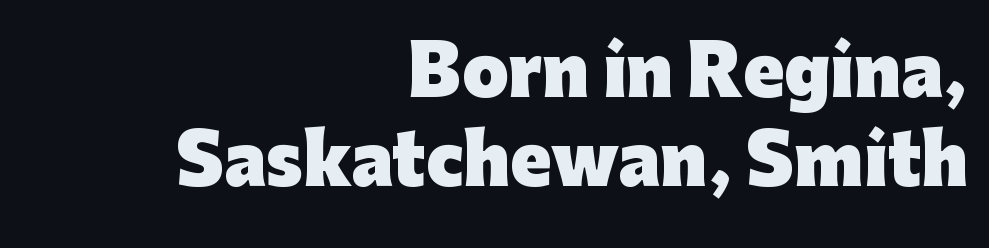
The image shows 67 px heavy sans-serif type, upright; set right-aligned, normal line spacing (1.33x), normal letter spacing, not underlined; low stroke contrast and a medium x-height.
